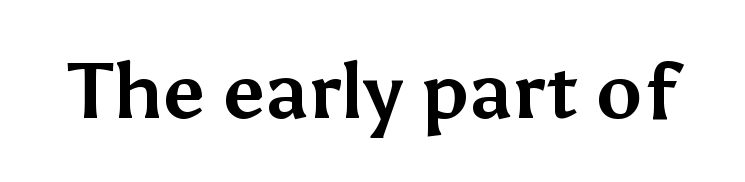
Each glyph is drawn with heavy, bold strokes. Type style note: lacks serifs. Does extra space separate the letters? No, they use regular spacing. Here the designer chose a conventional face with non-uniform glyph widths.
